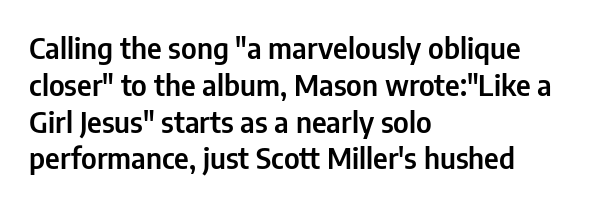
Q: Is the text italic (slanted)? A: No, it is upright.
Q: Is the typeface a serif or a sans-serif typeface? A: Sans-serif.
Q: Is the text underlined? A: No.
Q: How is the paragraph aligned? A: Left-aligned.
Q: Is the spacing between letters normal or unusually wide? A: Normal.
Q: Is the spacing between lines tight, normal or loose? A: Normal.
Q: Width (condensed, normal, or wide)? A: Condensed.
Q: Stroke contrast? A: Low.
Q: x-height? A: Medium.
Q: Monospaced? A: No.
